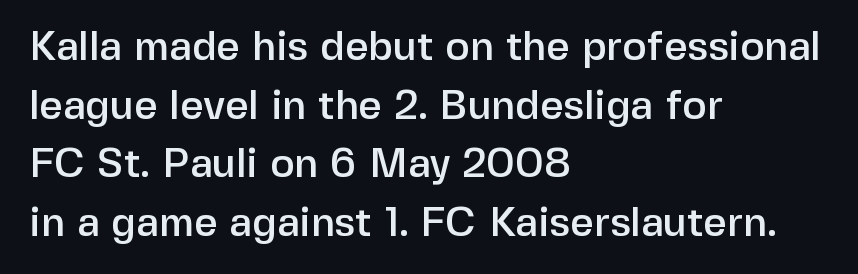
{"serif": "no", "italic": "no", "width": "normal", "stroke_contrast": "low", "x_height": "medium", "monospaced": "no", "underline": "no", "align": "left", "line_spacing": "normal", "line_spacing_ratio": 1.43, "letter_spacing": "normal", "letter_spacing_em": 0.0, "glyph_px": 41}
